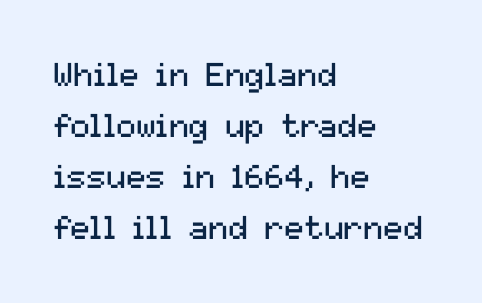
Upright lettering throughout. Notice how descenders clear the ascenders below comfortably — that's standard leading. The space beneath each line is pristine and unruled. Looks like regular typesetting: each glyph gets only the width it needs. This rendering leaves character spacing at its baseline value.
